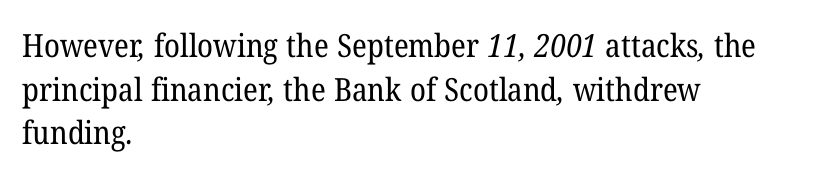
Q: Is the text bold? A: No.
Q: Is the typeface a serif or a sans-serif typeface? A: Serif.
Q: Is the text underlined? A: No.
Q: How is the paragraph aligned? A: Left-aligned.
Q: Is the spacing between letters normal or unusually wide? A: Normal.
Q: Is the spacing between lines tight, normal or loose? A: Normal.
Q: Width (condensed, normal, or wide)? A: Normal.
Q: Stroke contrast? A: Low.
Q: x-height? A: Medium.
Q: Monospaced? A: No.
